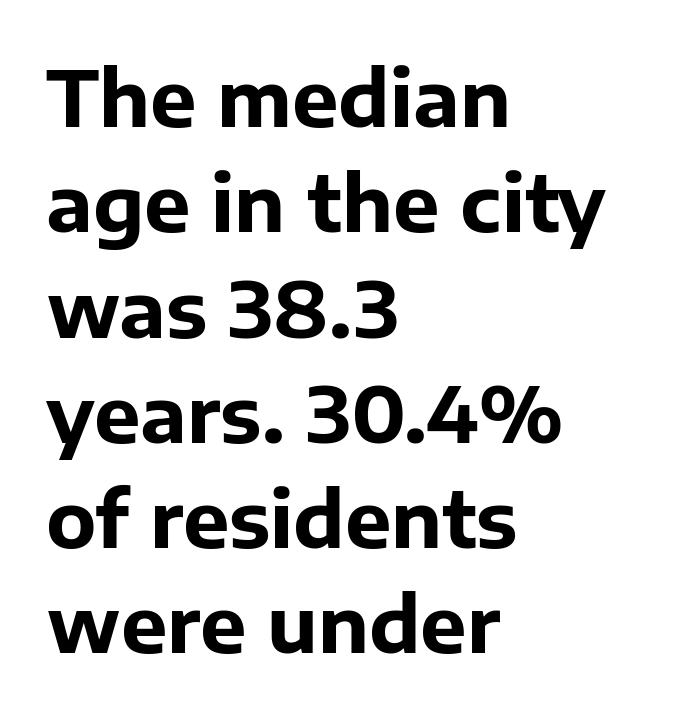
{"serif": "no", "italic": "no", "bold": "yes", "weight": "bold", "width": "normal", "stroke_contrast": "low", "x_height": "medium", "monospaced": "no", "underline": "no", "align": "left", "line_spacing": "normal", "line_spacing_ratio": 1.35, "letter_spacing": "normal", "letter_spacing_em": 0.0, "glyph_px": 78}
